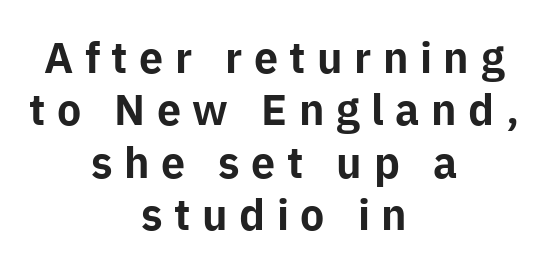
{"serif": "no", "italic": "no", "bold": "yes", "weight": "bold", "width": "normal", "stroke_contrast": "low", "x_height": "medium", "monospaced": "no", "underline": "no", "align": "center", "line_spacing": "normal", "line_spacing_ratio": 1.28, "letter_spacing": "wide", "letter_spacing_em": 0.28, "glyph_px": 41}
